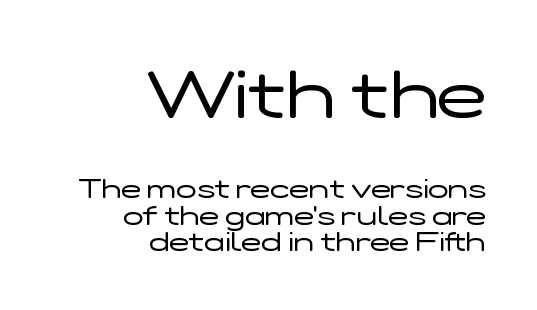
Caption: face not bold, strokes unweighted. The space directly below the letters is spotless. Character widths vary here, with narrow letters taking less room than wide ones. The block sitting higher on the canvas is the one with enlarged characters. Horizontally, the lines are justified to the trailing edge only. If you measured baseline to baseline, you'd find a short distance.
